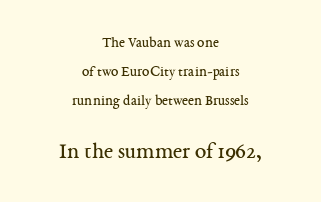
Letters rest on an invisible, unmarked baseline. The face used here is rendered with its standard letterfit. Is the block centered? Yes — each line is placed symmetrically about the middle. In terms of posture, this sample is upright. The second block has been scaled up relative to the first. The strokes are not fattened; the text isn't bold.
